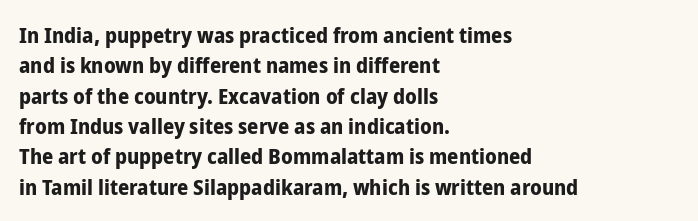
The paragraph shown leans on its left margin. The glyphs have the mass of a bold cut. How are the letters spaced? Ordinarily, with no added tracking. This sample uses an upright cut, with every glyph sitting square on the baseline.
